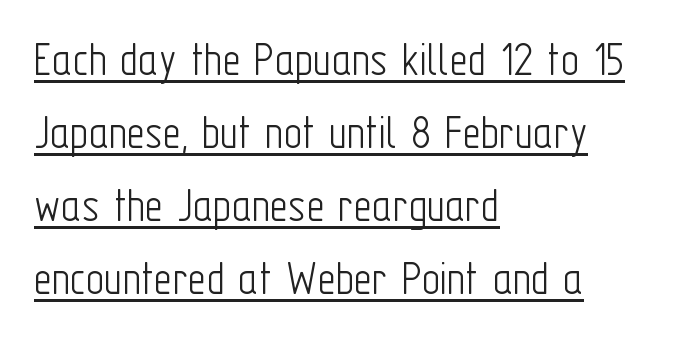
The designer left line spacing at the default. Notice how the stems are strictly vertical — no italics here. No chunkiness to these letters — they're not bold. Notice how the passage keeps a crisp vertical edge on the left only. This rendering leaves character spacing at its baseline value. Typographically, this falls in the sans-serif category.
